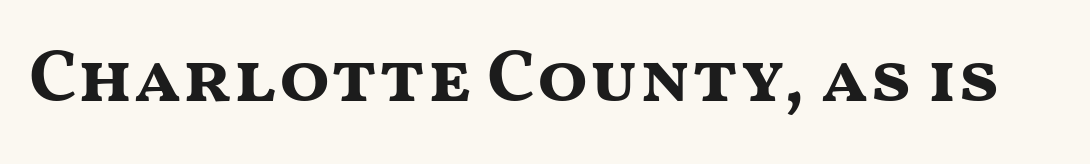
The foot of each line stays bare and open. Ordinary non-slanted type is in use. Note: no serifs on the glyphs. Character widths vary here, with narrow letters taking less room than wide ones. On the weight axis this lands at bold, roughly 700.
